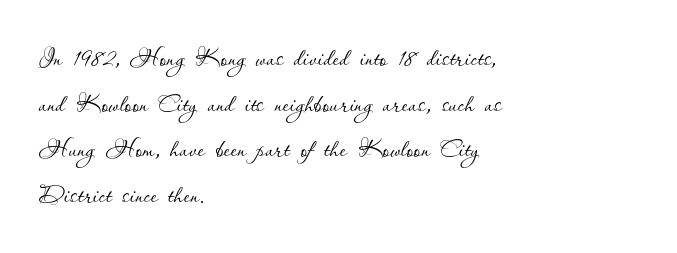
{"bold": "no", "weight": "thin", "width": "normal", "stroke_contrast": "low", "x_height": "small", "monospaced": "no", "underline": "no", "align": "left", "line_spacing": "normal", "line_spacing_ratio": 1.34, "letter_spacing": "normal", "letter_spacing_em": 0.0, "glyph_px": 34}
